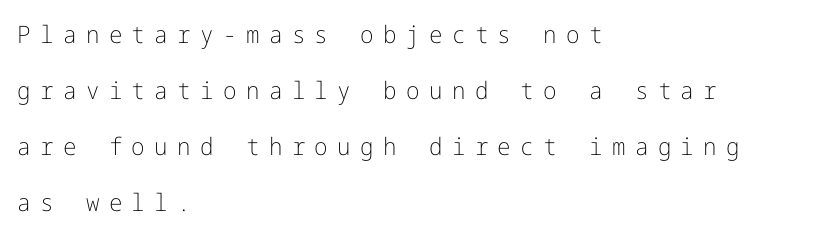
{"italic": "no", "bold": "no", "underline": "no", "align": "left", "line_spacing": "loose", "line_spacing_ratio": 2.34, "letter_spacing": "wide", "letter_spacing_em": 0.39, "glyph_px": 24}
